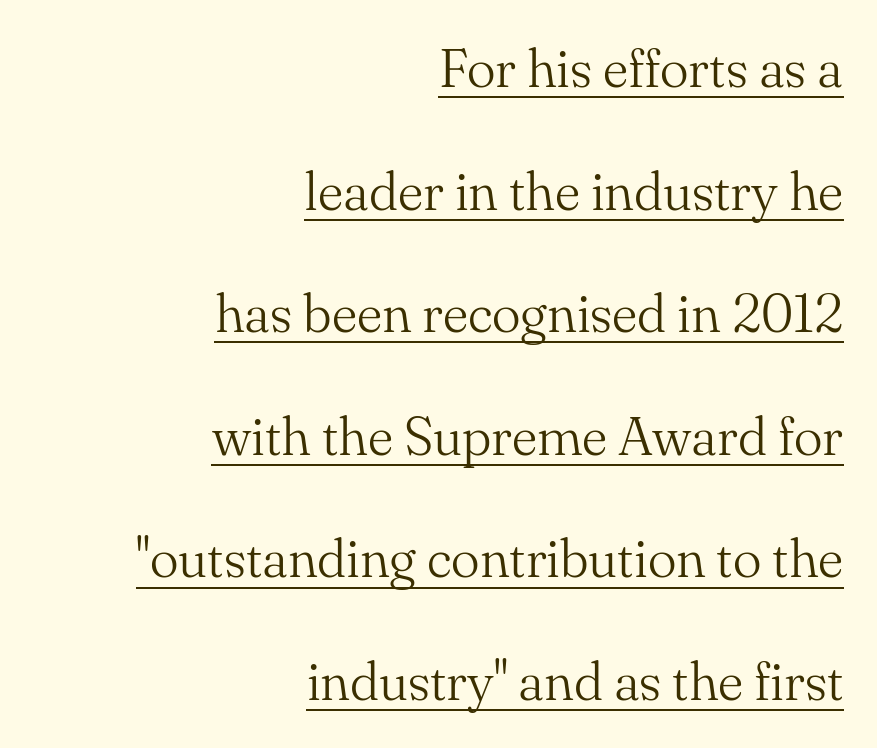
The paragraph has a hard right edge and a soft left edge. Letter spacing: default. Do the characters align in a grid? No, the font is proportional. The designer dialed line spacing up above the default. Style check: upright. Serif or sans? Serif — the stroke terminals have little feet.
